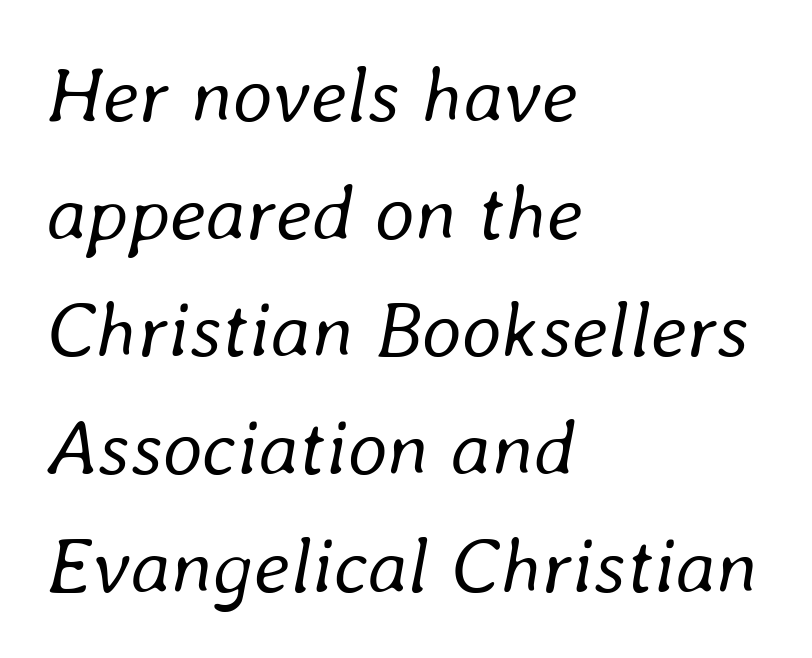
Q: Is the text bold? A: No.
Q: Is the text italic (slanted)? A: Yes, it leans right by about 8 degrees.
Q: Is the text underlined? A: No.
Q: How is the paragraph aligned? A: Left-aligned.
Q: Is the spacing between letters normal or unusually wide? A: Normal.
Q: Is the spacing between lines tight, normal or loose? A: Normal.
Q: Width (condensed, normal, or wide)? A: Normal.
Q: Stroke contrast? A: Low.
Q: x-height? A: Medium.
Q: Monospaced? A: No.
